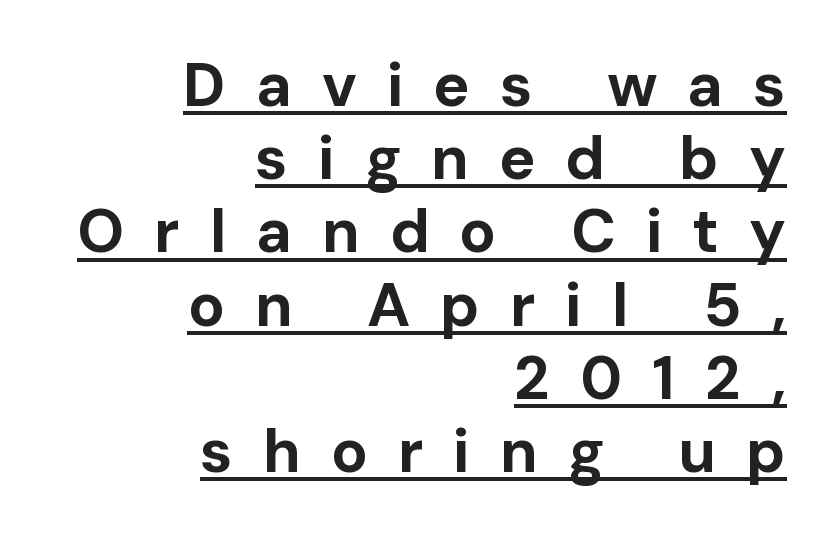
Q: Is the text bold? A: Yes.
Q: Is the text italic (slanted)? A: No, it is upright.
Q: Is the typeface a serif or a sans-serif typeface? A: Sans-serif.
Q: Is the text underlined? A: Yes.
Q: How is the paragraph aligned? A: Right-aligned.
Q: Is the spacing between letters normal or unusually wide? A: Unusually wide.
Q: Width (condensed, normal, or wide)? A: Normal.
Q: Stroke contrast? A: Low.
Q: x-height? A: Medium.
Q: Monospaced? A: No.
